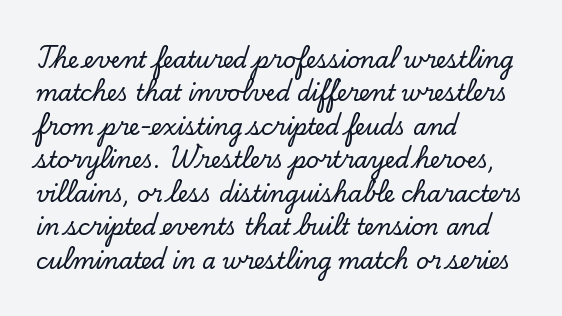
Regarding leading, the lines here are spaced in the standard way. Caption: multi-line text, flush left, ragged right. Nothing unusual about the tracking: characters are spaced as the font intends.
